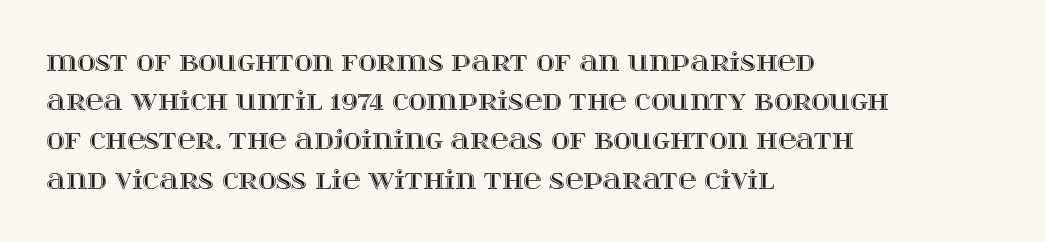
{"italic": "no", "underline": "no", "align": "left", "line_spacing": "normal", "line_spacing_ratio": 1.57, "letter_spacing": "normal", "letter_spacing_em": 0.0, "glyph_px": 25}
